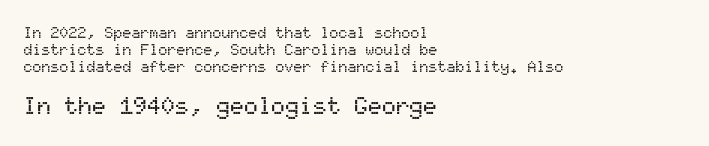
{"italic": "no", "underline": "no", "align": "left", "line_spacing": "tight", "line_spacing_ratio": 1.13, "letter_spacing": "normal", "letter_spacing_em": 0.0, "larger_block": "second", "size_ratio": 1.53, "glyph_px": 23}
